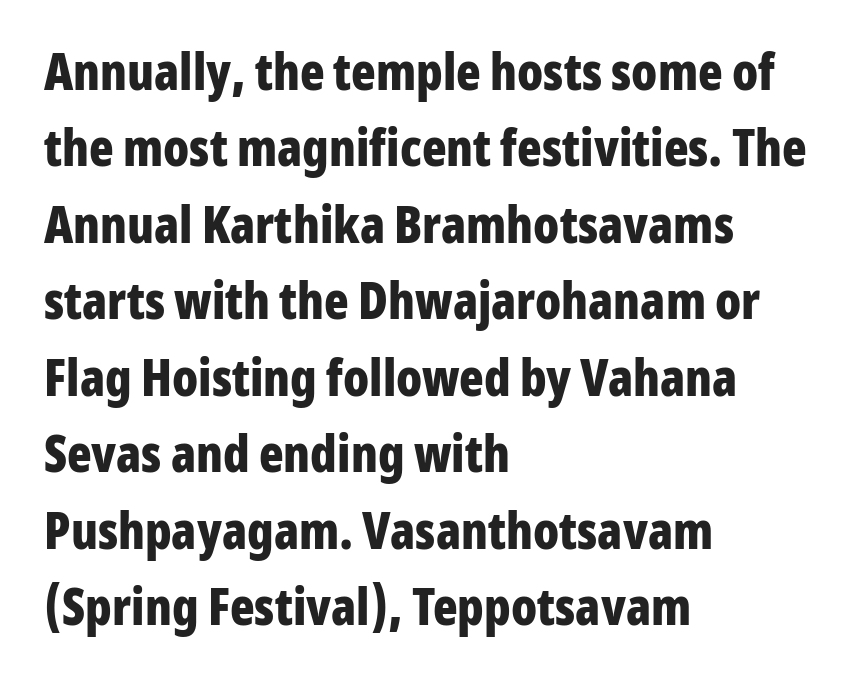
The image shows 51 px bold, condensed sans-serif type, upright; set left-aligned, normal line spacing (1.5x), normal letter spacing, not underlined; low stroke contrast and a medium x-height.
